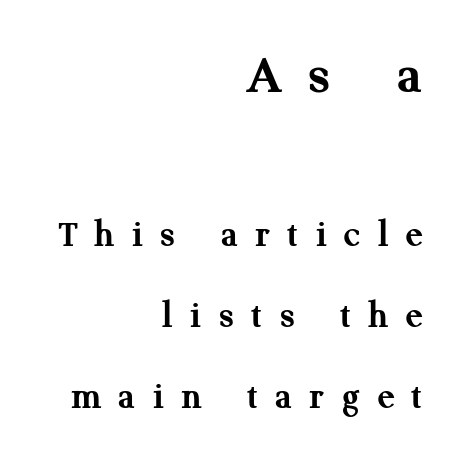
This sample uses an upright cut, with every glyph sitting square on the baseline. Alignment: flush right. A dark, heavy texture on the line: the type is bold. The rendering uses a large line-height, opening up the rows. The letters carry serifs — small finishing strokes at the ends of their stems. Anything drawn beneath the words? Only blank space.
